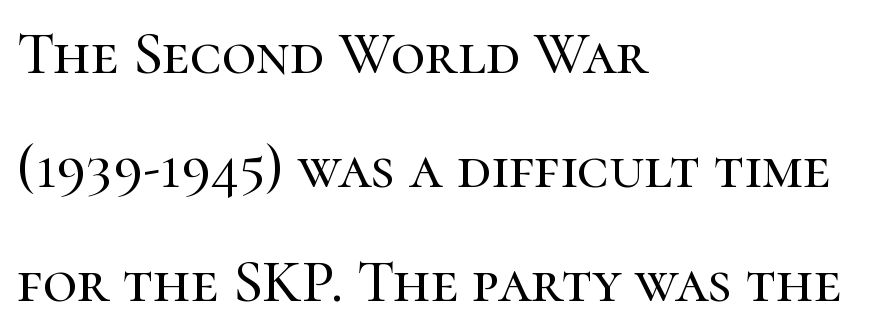
The image shows 60 px serif type, upright; set left-aligned, loose line spacing (1.9x), normal letter spacing, not underlined; high stroke contrast and a medium x-height.
